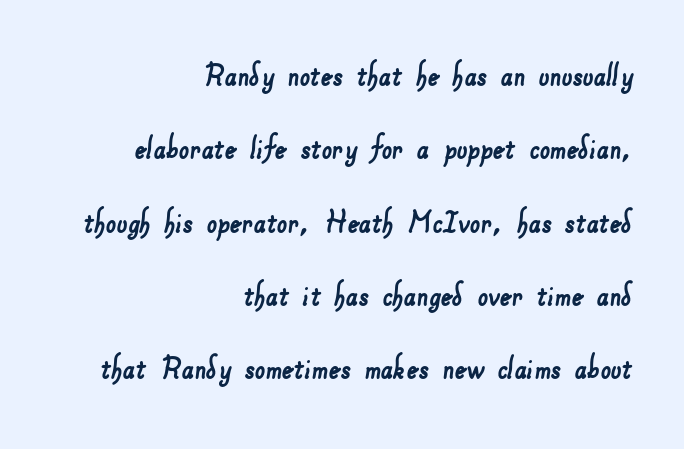
The vertical gap from one line to the next is large. Caption: standard tracking, unaltered. In terms of letterform style, serifs are entirely absent. Horizontally, the lines are justified to the trailing edge only. A typesetter would call this proportional, since set widths differ per character.
